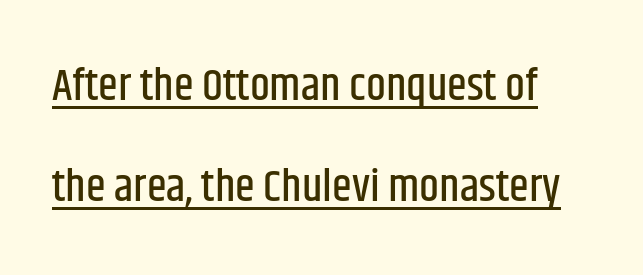
Q: Is the text italic (slanted)? A: No, it is upright.
Q: Is the typeface a serif or a sans-serif typeface? A: Sans-serif.
Q: Is the text underlined? A: Yes.
Q: Is the spacing between letters normal or unusually wide? A: Normal.
Q: Is the spacing between lines tight, normal or loose? A: Loose.
Q: Width (condensed, normal, or wide)? A: Condensed.
Q: Stroke contrast? A: Low.
Q: x-height? A: Large.
Q: Monospaced? A: No.
